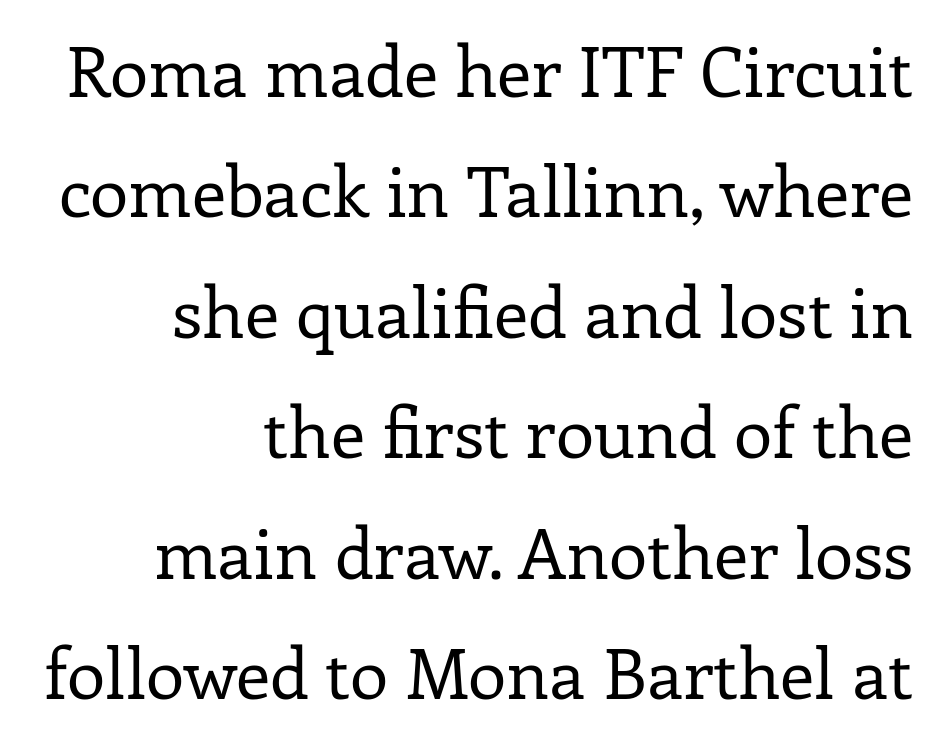
The image shows 70 px regular-weight serif type, upright; set right-aligned, line spacing 1.72x, normal letter spacing, not underlined; low stroke contrast and a medium x-height.
